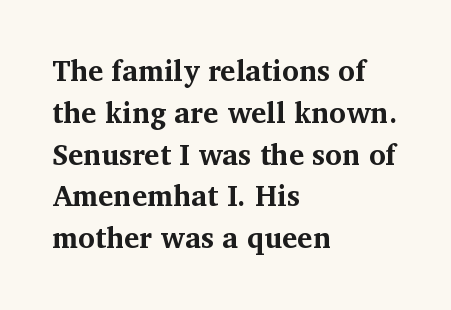
Q: Is the text bold? A: Yes.
Q: Is the text italic (slanted)? A: No, it is upright.
Q: Is the typeface a serif or a sans-serif typeface? A: Serif.
Q: Is the text underlined? A: No.
Q: How is the paragraph aligned? A: Left-aligned.
Q: Is the spacing between letters normal or unusually wide? A: Normal.
Q: Is the spacing between lines tight, normal or loose? A: Normal.
Q: Width (condensed, normal, or wide)? A: Normal.
Q: Stroke contrast? A: Medium.
Q: x-height? A: Medium.
Q: Monospaced? A: No.
